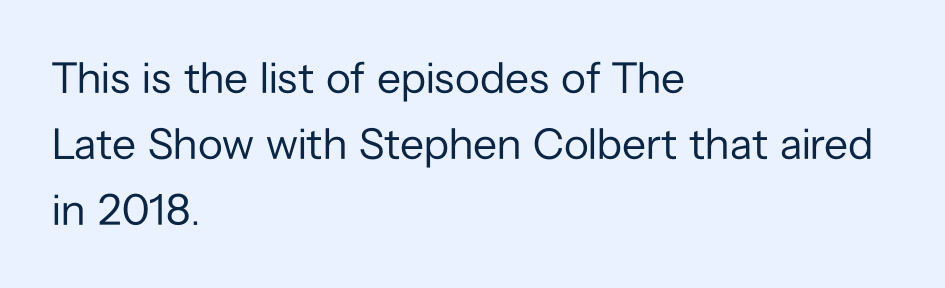
This is sans-serif lettering, the kind often seen on screens and signage. Notice how the stems are strictly vertical — no italics here. The lines in this sample share a left origin and differ only in where they stop. Stroke thickness stays within the range of a standard reading face or lighter.
